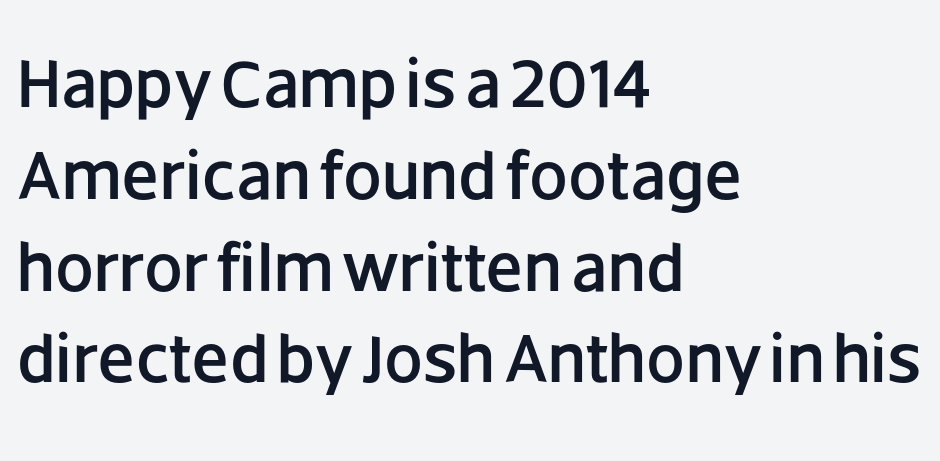
This is roman type, the default non-slanted kind. There is no visible air inserted between adjacent glyphs. This sample keeps an unexceptional amount of space between lines. Note the varied advance widths — an 'i' is clearly narrower than an 'm'.
